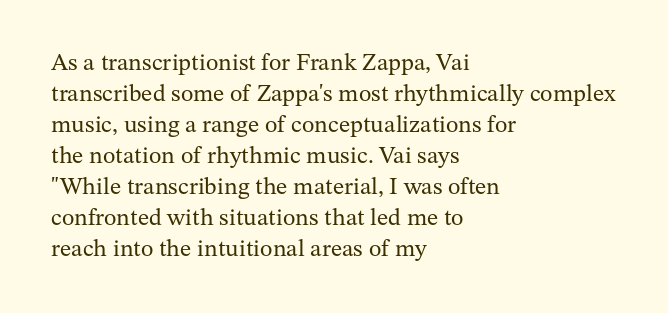
Q: Is the text bold? A: No.
Q: Is the text italic (slanted)? A: No, it is upright.
Q: Is the text underlined? A: No.
Q: How is the paragraph aligned? A: Left-aligned.
Q: Is the spacing between letters normal or unusually wide? A: Normal.
Q: Is the spacing between lines tight, normal or loose? A: Normal.
